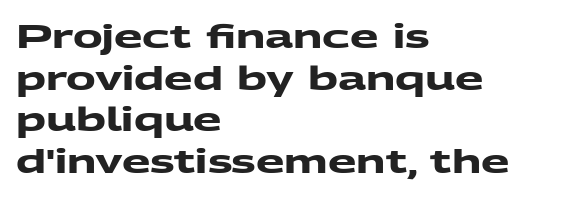
Regular leading. A classic flush-left, rag-right setting is used for this passage. The passage shown is typed in a proportional face where columns would drift. Nope, no serifs anywhere on these letters. Letters rest on an invisible, unmarked baseline. No extra tracking has been applied to these lines.
